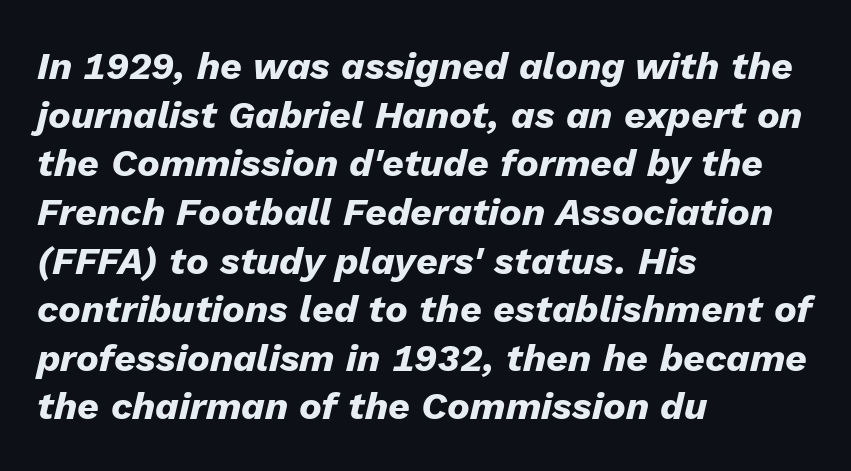
Italic? Definitely — the glyphs are oblique. The foot of each line stays bare and open. Vertically, the passage feels balanced, rows spaced as you'd expect. The characters look thick and weighty, a clear bold. The face used here is proportionally spaced, like ordinary book or web type.
